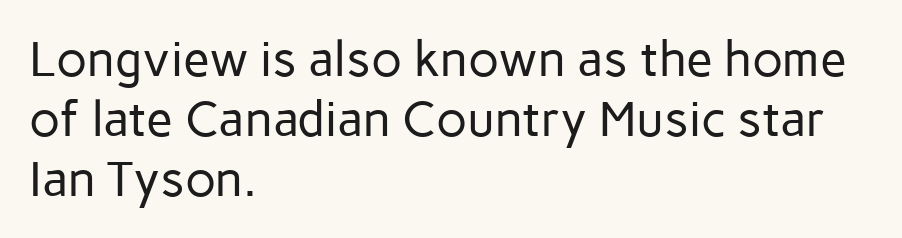
{"serif": "no", "italic": "no", "bold": "no", "weight": "regular", "width": "normal", "stroke_contrast": "low", "x_height": "medium", "monospaced": "no", "underline": "no", "align": "left", "line_spacing_ratio": 1.22, "letter_spacing": "normal", "letter_spacing_em": 0.0, "glyph_px": 49}
